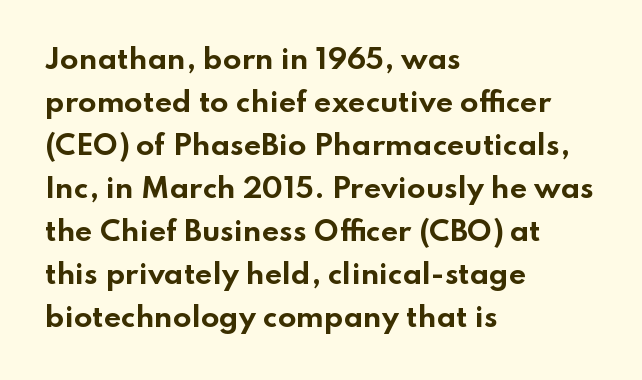
Q: Is the text bold? A: Yes.
Q: Is the text italic (slanted)? A: No, it is upright.
Q: Is the text underlined? A: No.
Q: How is the paragraph aligned? A: Left-aligned.
Q: Is the spacing between letters normal or unusually wide? A: Normal.
Q: Is the spacing between lines tight, normal or loose? A: Normal.
